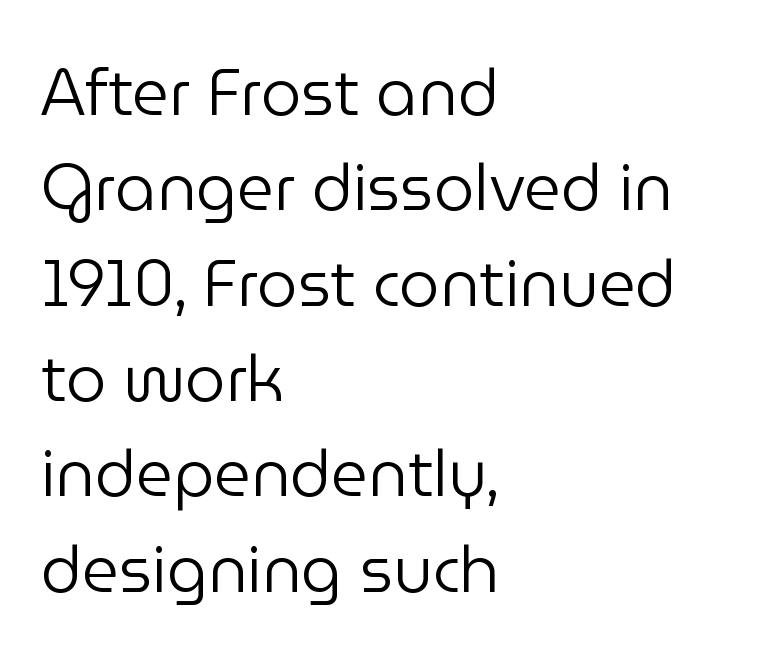
Q: Is the text bold? A: No.
Q: Is the text italic (slanted)? A: No, it is upright.
Q: Is the typeface a serif or a sans-serif typeface? A: Sans-serif.
Q: Is the text underlined? A: No.
Q: How is the paragraph aligned? A: Left-aligned.
Q: Is the spacing between letters normal or unusually wide? A: Normal.
Q: Is the spacing between lines tight, normal or loose? A: Normal.
Q: Width (condensed, normal, or wide)? A: Normal.
Q: Stroke contrast? A: Low.
Q: x-height? A: Medium.
Q: Monospaced? A: No.
